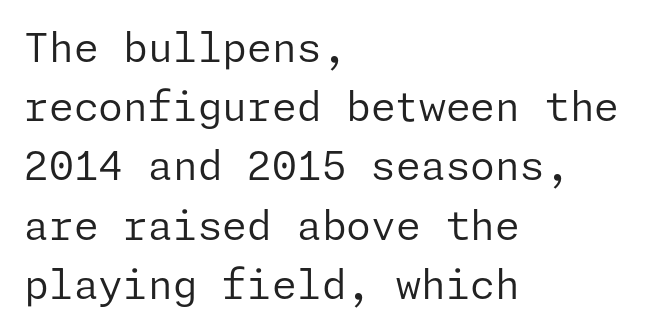
The image shows 40 px regular-weight sans-serif type, upright; set left-aligned, normal line spacing (1.48x), normal letter spacing, not underlined; low stroke contrast and a medium x-height.
